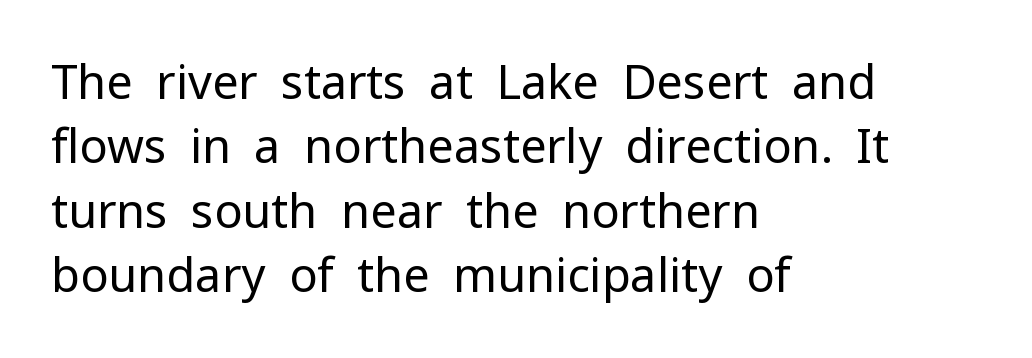
Q: Is the text bold? A: No.
Q: Is the text italic (slanted)? A: No, it is upright.
Q: Is the typeface a serif or a sans-serif typeface? A: Sans-serif.
Q: Is the text underlined? A: No.
Q: How is the paragraph aligned? A: Left-aligned.
Q: Is the spacing between letters normal or unusually wide? A: Normal.
Q: Is the spacing between lines tight, normal or loose? A: Normal.
Q: Width (condensed, normal, or wide)? A: Normal.
Q: Stroke contrast? A: Low.
Q: x-height? A: Medium.
Q: Monospaced? A: No.
